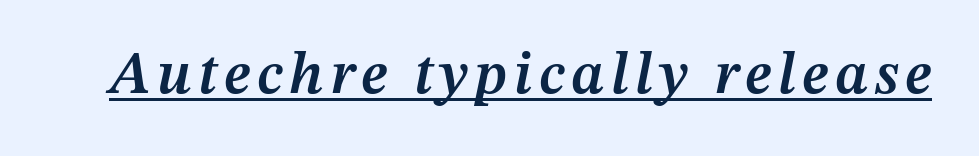
The font's italic variant was chosen for this text. Strokes here are thickened, but only to semibold level. Decoration check: the copy is underlined. A typesetter would call this proportional, since set widths differ per character.
